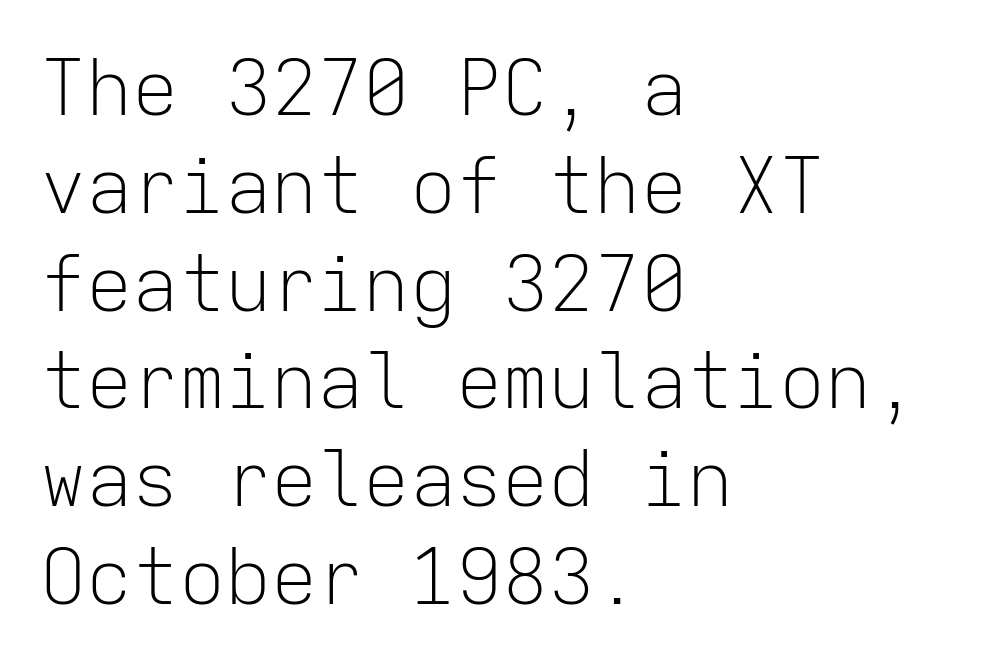
{"serif": "no", "italic": "no", "bold": "no", "weight": "light", "width": "normal", "stroke_contrast": "low", "x_height": "medium", "monospaced": "yes", "underline": "no", "align": "left", "line_spacing": "normal", "line_spacing_ratio": 1.27, "letter_spacing": "normal", "letter_spacing_em": 0.0, "glyph_px": 77}
